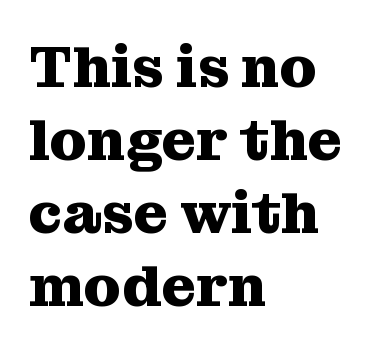
{"serif": "yes", "italic": "no", "bold": "yes", "weight": "heavy", "width": "normal", "stroke_contrast": "medium", "x_height": "medium", "monospaced": "no", "underline": "no", "align": "left", "line_spacing_ratio": 1.24, "letter_spacing": "normal", "letter_spacing_em": 0.0, "glyph_px": 59}
